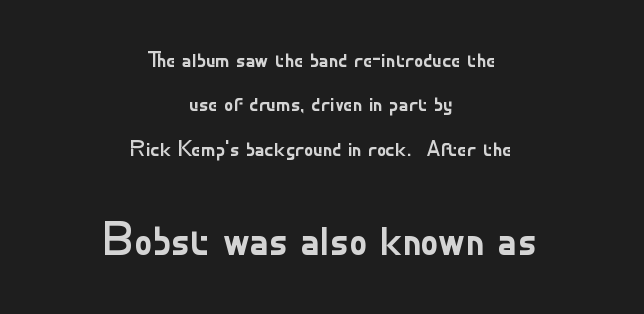
You get the small type first, then a jump to larger type. Honestly, there is no underline to notice here at all. The rendering uses a large line-height, opening up the rows. These lines are rendered in a variable-pitch font.
